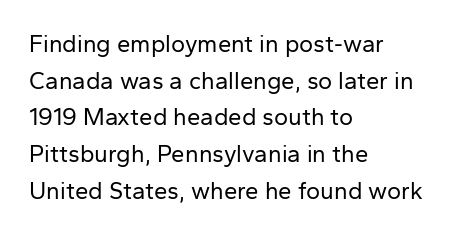
{"italic": "no", "bold": "no", "underline": "no", "align": "left", "line_spacing": "normal", "line_spacing_ratio": 1.53, "letter_spacing": "normal", "letter_spacing_em": 0.0, "glyph_px": 24}
